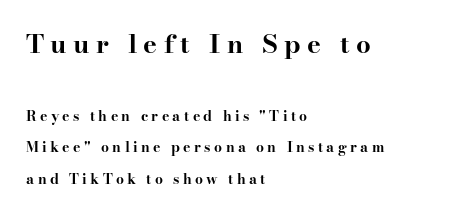
{"italic": "no", "bold": "yes", "underline": "no", "align": "left", "line_spacing": "loose", "line_spacing_ratio": 2.26, "letter_spacing": "wide", "letter_spacing_em": 0.24, "larger_block": "first", "size_ratio": 1.86, "glyph_px": 26}
